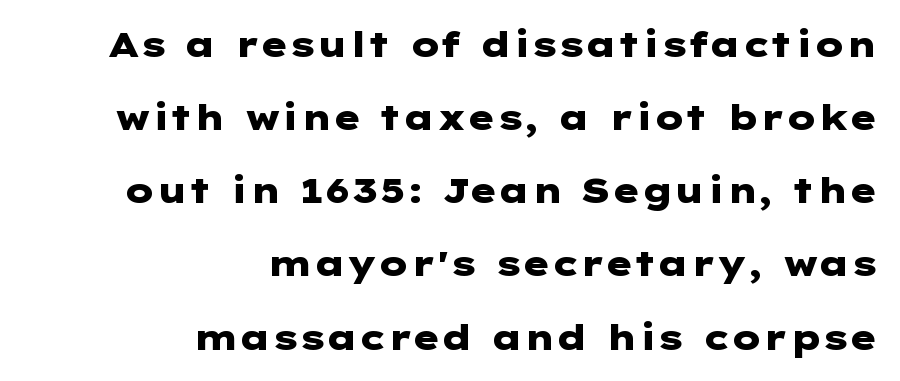
The image shows 35 px heavy, wide sans-serif type, upright; set right-aligned, loose line spacing (2.09x), normal letter spacing, not underlined; low stroke contrast and a medium x-height.
